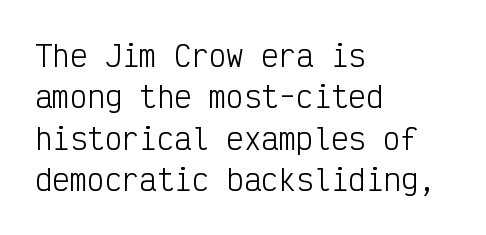
The image shows 29 px light, condensed sans-serif type, upright, monospaced; set left-aligned, normal line spacing (1.43x), normal letter spacing, not underlined; low stroke contrast and a medium x-height.
